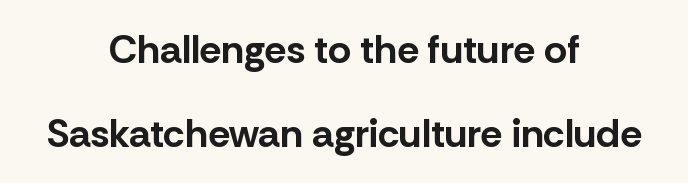
The image shows 40 px bold sans-serif type, upright; set centered, loose line spacing (2.1x), normal letter spacing, not underlined; low stroke contrast and a medium x-height.
